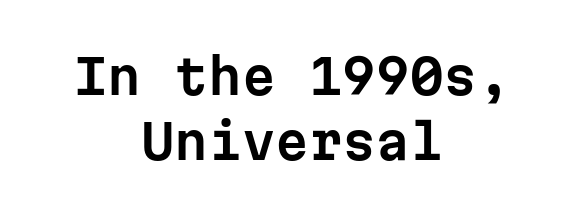
The image shows 48 px sans-serif type, upright, monospaced; set centered, normal line spacing (1.36x), normal letter spacing, not underlined; low stroke contrast and a medium x-height.
